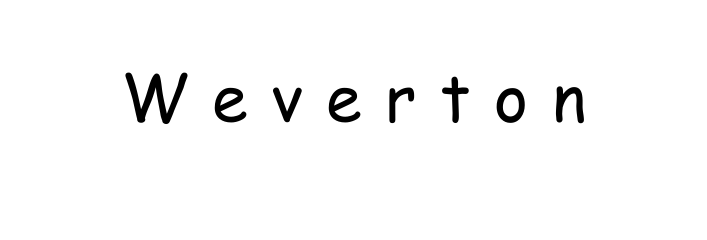
Q: Is the text bold? A: No.
Q: Is the text italic (slanted)? A: No, it is upright.
Q: Is the typeface a serif or a sans-serif typeface? A: Sans-serif.
Q: Is the text underlined? A: No.
Q: Is the spacing between letters normal or unusually wide? A: Unusually wide.
Q: Width (condensed, normal, or wide)? A: Condensed.
Q: Stroke contrast? A: Low.
Q: x-height? A: Medium.
Q: Monospaced? A: No.
